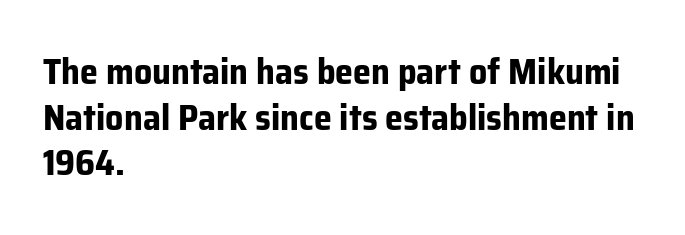
Q: Is the text bold? A: Yes.
Q: Is the text italic (slanted)? A: No, it is upright.
Q: Is the typeface a serif or a sans-serif typeface? A: Sans-serif.
Q: Is the text underlined? A: No.
Q: How is the paragraph aligned? A: Left-aligned.
Q: Is the spacing between letters normal or unusually wide? A: Normal.
Q: Is the spacing between lines tight, normal or loose? A: Normal.
Q: Width (condensed, normal, or wide)? A: Normal.
Q: Stroke contrast? A: Low.
Q: x-height? A: Medium.
Q: Monospaced? A: No.
